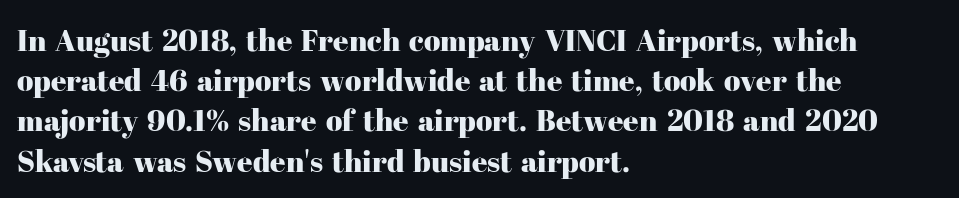
Q: Is the text italic (slanted)? A: No, it is upright.
Q: Is the typeface a serif or a sans-serif typeface? A: Serif.
Q: Is the text underlined? A: No.
Q: How is the paragraph aligned? A: Left-aligned.
Q: Is the spacing between letters normal or unusually wide? A: Normal.
Q: Is the spacing between lines tight, normal or loose? A: Normal.
Q: Width (condensed, normal, or wide)? A: Normal.
Q: Stroke contrast? A: High.
Q: x-height? A: Medium.
Q: Monospaced? A: No.
